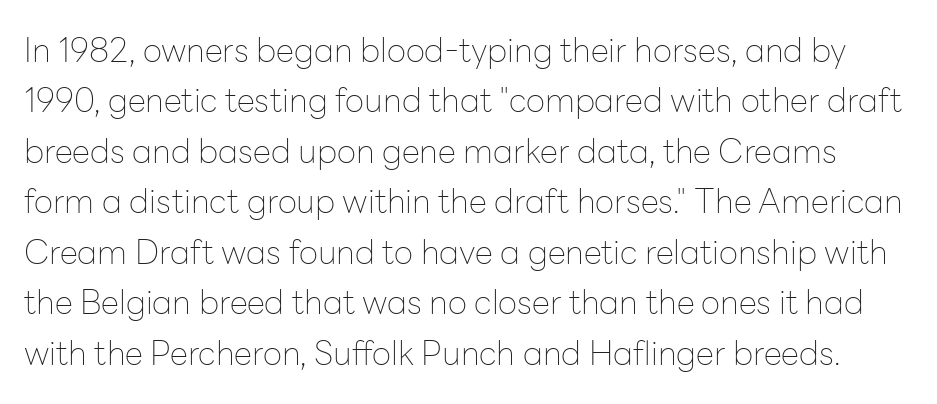
Check under the words: just untouched page. No feet cap the strokes, marking this as sans-serif type. The weight tops out at a normal text grade. Do the characters align in a grid? No, the font is proportional.
